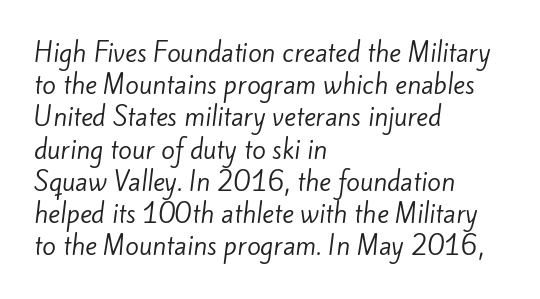
{"bold": "no", "underline": "no", "align": "left", "line_spacing": "normal", "line_spacing_ratio": 1.29, "letter_spacing": "normal", "letter_spacing_em": 0.0, "glyph_px": 25}
